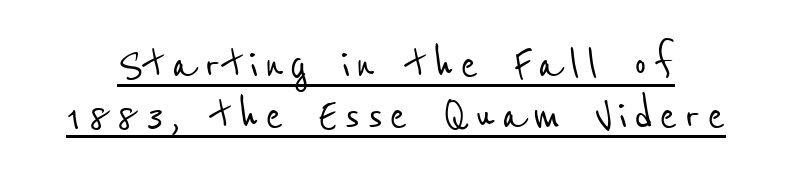
Q: Is the typeface a serif or a sans-serif typeface? A: Sans-serif.
Q: Is the text underlined? A: Yes.
Q: Is the spacing between lines tight, normal or loose? A: Tight.
Q: Width (condensed, normal, or wide)? A: Condensed.
Q: Stroke contrast? A: Low.
Q: x-height? A: Medium.
Q: Monospaced? A: No.
